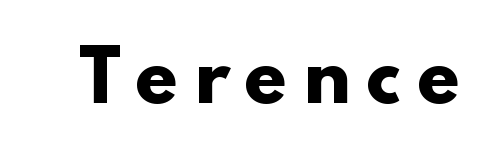
Q: Is the text bold? A: Yes.
Q: Is the text italic (slanted)? A: No, it is upright.
Q: Is the typeface a serif or a sans-serif typeface? A: Sans-serif.
Q: Is the text underlined? A: No.
Q: Is the spacing between letters normal or unusually wide? A: Unusually wide.
Q: Width (condensed, normal, or wide)? A: Wide.
Q: Stroke contrast? A: Low.
Q: x-height? A: Small.
Q: Monospaced? A: No.
